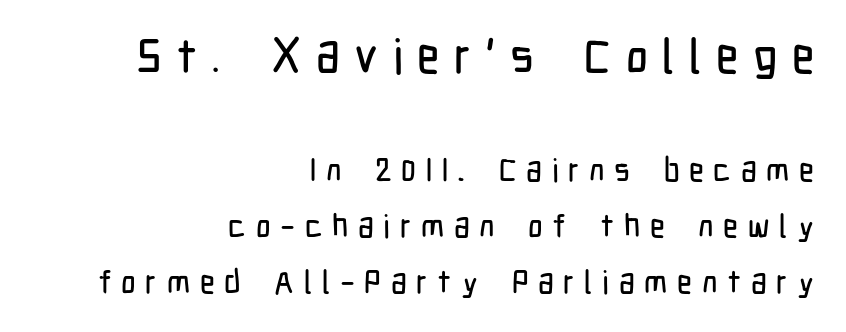
Q: Is the text italic (slanted)? A: No, it is upright.
Q: Is the typeface a serif or a sans-serif typeface? A: Sans-serif.
Q: Is the text underlined? A: No.
Q: How is the paragraph aligned? A: Right-aligned.
Q: Is the spacing between letters normal or unusually wide? A: Unusually wide.
Q: Which block of text is set in a larger size, the first (top) or the second (bottom)? A: The first (top) one.
Q: Width (condensed, normal, or wide)? A: Condensed.
Q: Stroke contrast? A: Low.
Q: x-height? A: Medium.
Q: Monospaced? A: No.
